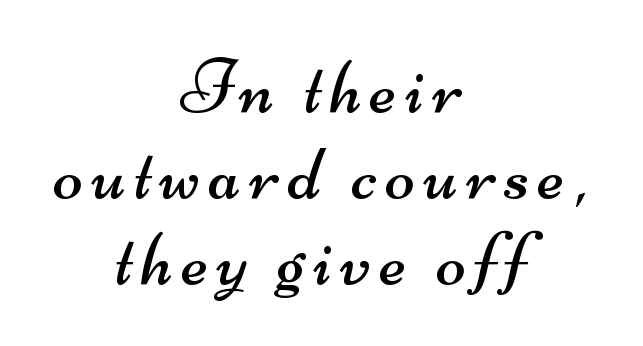
{"serif": "no", "bold": "no", "weight": "regular", "width": "wide", "stroke_contrast": "medium", "x_height": "small", "monospaced": "no", "underline": "no", "align": "center", "line_spacing": "tight", "line_spacing_ratio": 1.1, "glyph_px": 78}
